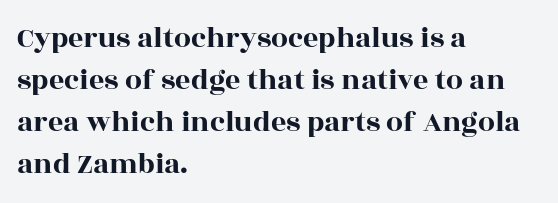
{"serif": "yes", "italic": "no", "width": "wide", "x_height": "large", "monospaced": "no", "underline": "no", "align": "left", "line_spacing": "normal", "line_spacing_ratio": 1.4, "letter_spacing": "normal", "letter_spacing_em": 0.0, "glyph_px": 30}
